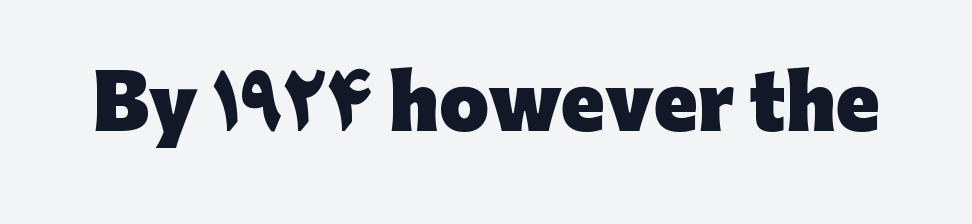
Q: Is the text bold? A: Yes.
Q: Is the text italic (slanted)? A: No, it is upright.
Q: Is the typeface a serif or a sans-serif typeface? A: Sans-serif.
Q: Is the text underlined? A: No.
Q: Is the spacing between letters normal or unusually wide? A: Normal.
Q: Width (condensed, normal, or wide)? A: Normal.
Q: Stroke contrast? A: Low.
Q: x-height? A: Medium.
Q: Monospaced? A: No.
